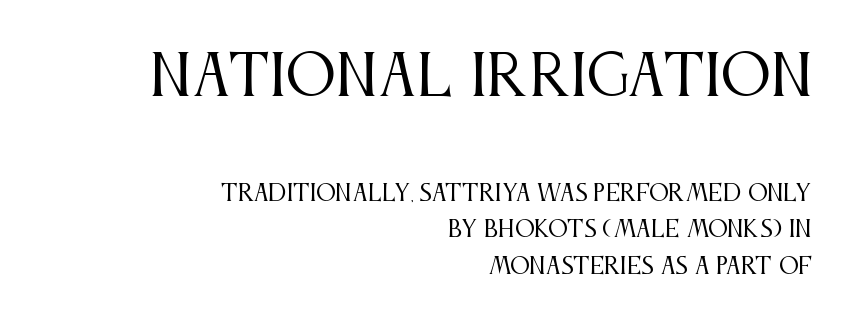
The image shows 56 px regular-weight, condensed serif type, upright; set right-aligned, normal line spacing (1.65x), normal letter spacing, not underlined; the first (top) block is 2.55x larger; medium stroke contrast and a large x-height.
